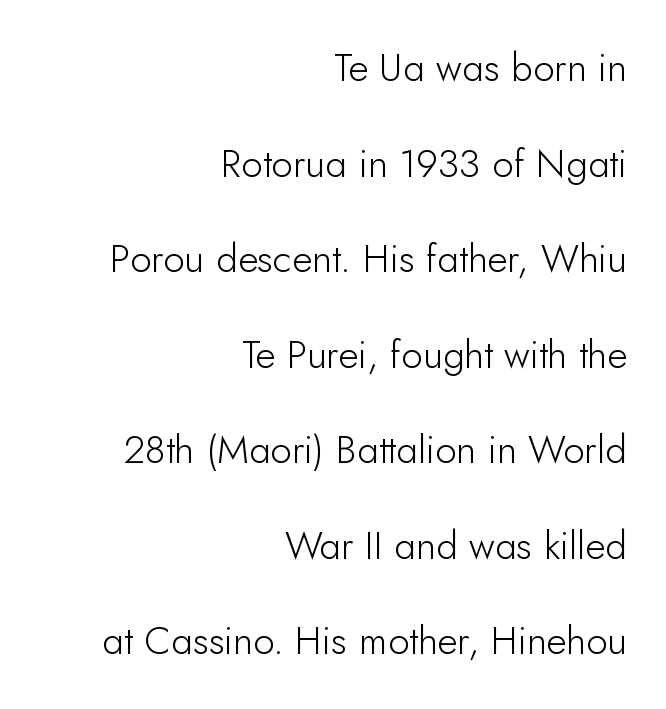
{"serif": "no", "italic": "no", "bold": "no", "weight": "light", "width": "normal", "stroke_contrast": "low", "x_height": "small", "monospaced": "no", "underline": "no", "align": "right", "line_spacing": "loose", "line_spacing_ratio": 2.45, "letter_spacing": "normal", "letter_spacing_em": 0.0, "glyph_px": 39}
